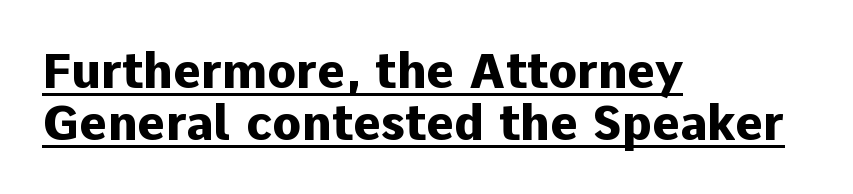
This is heavy type, rendered in bold. Serif or sans? Sans — the stroke terminals are bare. The lettering holds an erect, upright posture throughout. Character widths vary here, with narrow letters taking less room than wide ones. One glance says dense: line gaps are narrower than usual. A rule runs beneath these lines of type.
